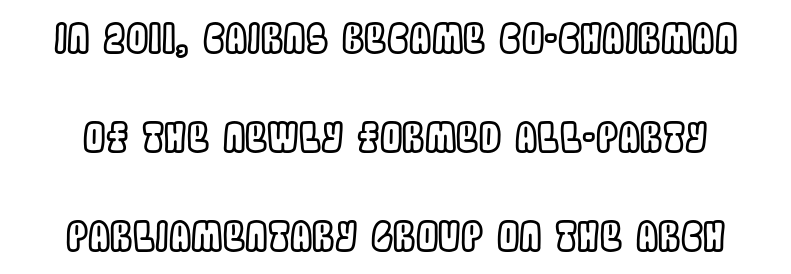
{"italic": "no", "width": "condensed", "x_height": "large", "monospaced": "no", "underline": "no", "line_spacing": "loose", "line_spacing_ratio": 2.47, "letter_spacing": "normal", "letter_spacing_em": 0.0, "glyph_px": 40}
